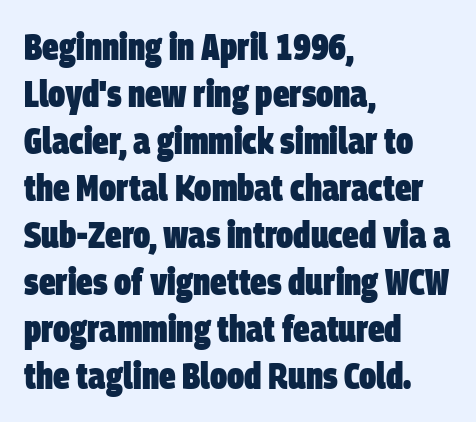
{"serif": "no", "bold": "yes", "weight": "heavy", "width": "condensed", "stroke_contrast": "low", "x_height": "large", "monospaced": "no", "underline": "no", "align": "left", "line_spacing": "normal", "line_spacing_ratio": 1.27, "letter_spacing": "normal", "letter_spacing_em": 0.0, "glyph_px": 37}
